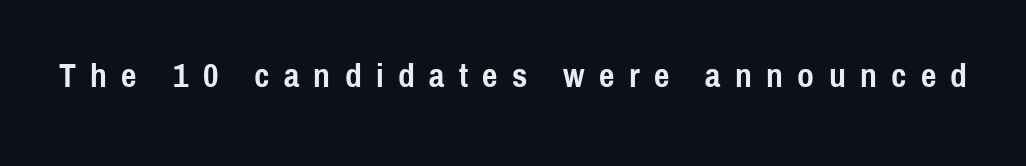
{"serif": "no", "italic": "no", "bold": "yes", "weight": "semibold", "width": "condensed", "x_height": "medium", "monospaced": "no", "underline": "no", "letter_spacing": "wide", "letter_spacing_em": 0.42, "glyph_px": 34}
